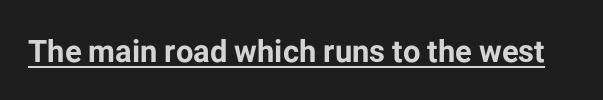
Unlike a traditional serif, this face leaves its strokes unadorned. The type sits square on the baseline with zero lean. What weight is shown? A full bold with thick strokes. You could not count columns in this text — the font is proportionally spaced. Check the space under the baseline: a stroke is drawn there. The letters sit at their default tracking, neither squeezed nor spread.
